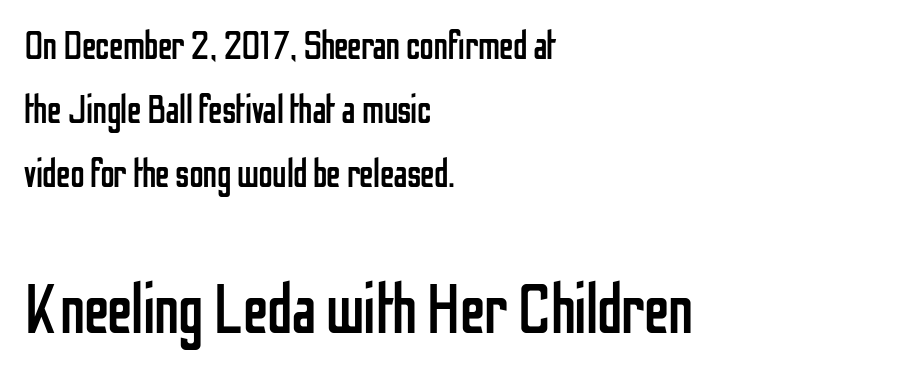
The image shows 70 px regular-weight, condensed sans-serif type, upright; set left-aligned, normal line spacing (1.6x), normal letter spacing, not underlined; the second (bottom) block is 1.75x larger; low stroke contrast and a medium x-height.
